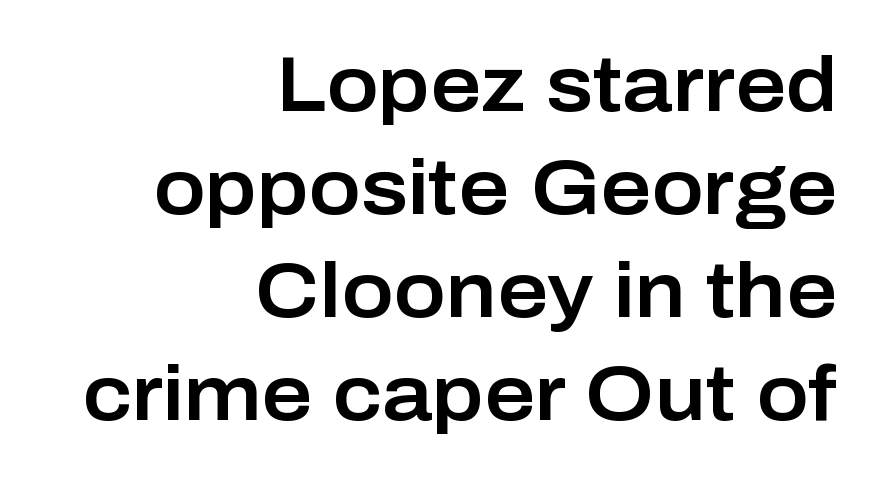
{"serif": "no", "italic": "no", "width": "normal", "stroke_contrast": "low", "x_height": "medium", "monospaced": "no", "underline": "no", "align": "right", "line_spacing": "normal", "line_spacing_ratio": 1.32, "letter_spacing": "normal", "letter_spacing_em": 0.0, "glyph_px": 78}
